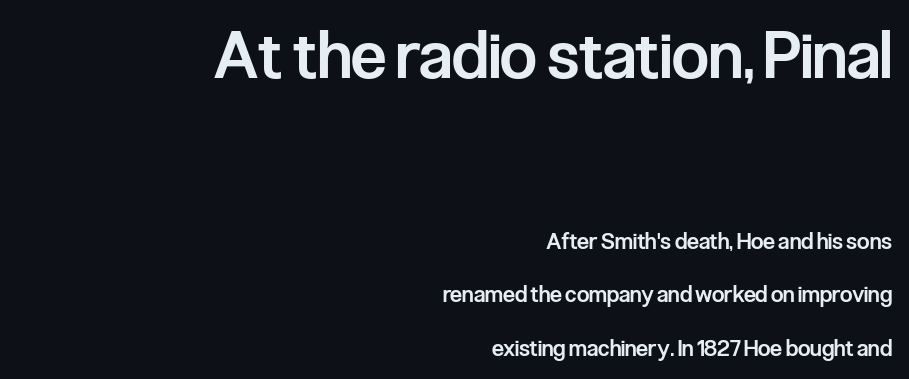
Ordinary non-slanted type is in use. The face used here is a sans, in the tradition of grotesques and geometrics. On the weight axis this lands at semibold, roughly 600. The rendering keeps characters at their native spacing. Proportional: the letters do not fall into vertical columns. Compared with a flush-left layout, this one pins lines to the opposite, right side.
